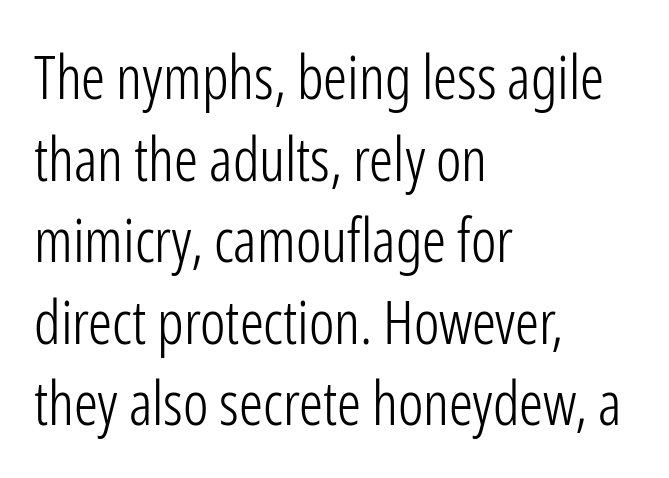
{"serif": "no", "italic": "no", "bold": "no", "weight": "light", "width": "condensed", "stroke_contrast": "low", "x_height": "medium", "monospaced": "no", "underline": "no", "align": "left", "line_spacing": "normal", "line_spacing_ratio": 1.36, "letter_spacing": "normal", "letter_spacing_em": 0.0, "glyph_px": 60}
